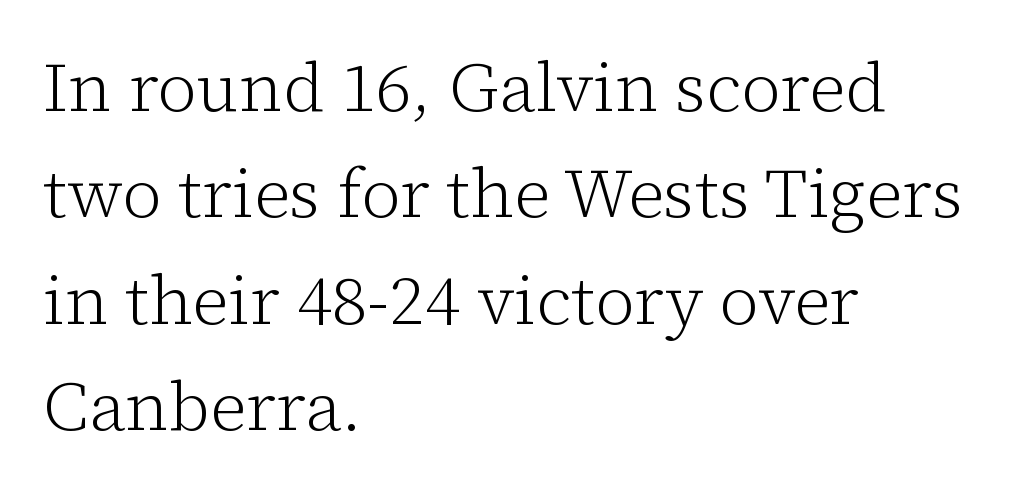
The image shows 69 px light serif type, upright; set left-aligned, normal line spacing (1.54x), normal letter spacing, not underlined; low stroke contrast and a medium x-height.
